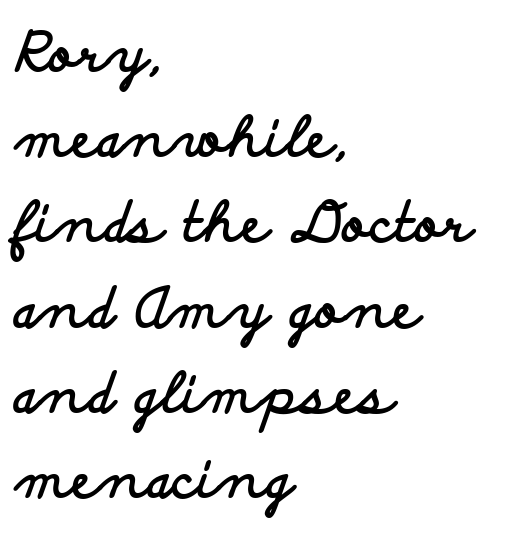
The image shows 55 px bold, wide sans-serif type; set left-aligned, normal line spacing (1.55x), normal letter spacing, not underlined; low stroke contrast and a small x-height.
